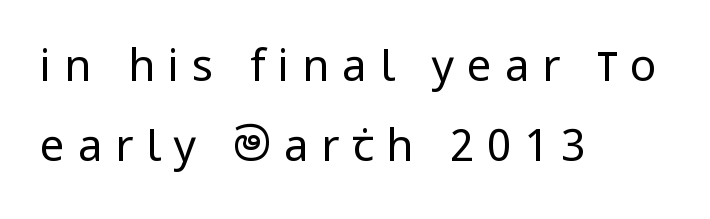
Q: Is the text bold? A: No.
Q: Is the text italic (slanted)? A: No, it is upright.
Q: Is the typeface a serif or a sans-serif typeface? A: Sans-serif.
Q: Is the text underlined? A: No.
Q: How is the paragraph aligned? A: Left-aligned.
Q: Is the spacing between letters normal or unusually wide? A: Unusually wide.
Q: Width (condensed, normal, or wide)? A: Condensed.
Q: Stroke contrast? A: Low.
Q: x-height? A: Large.
Q: Monospaced? A: No.
